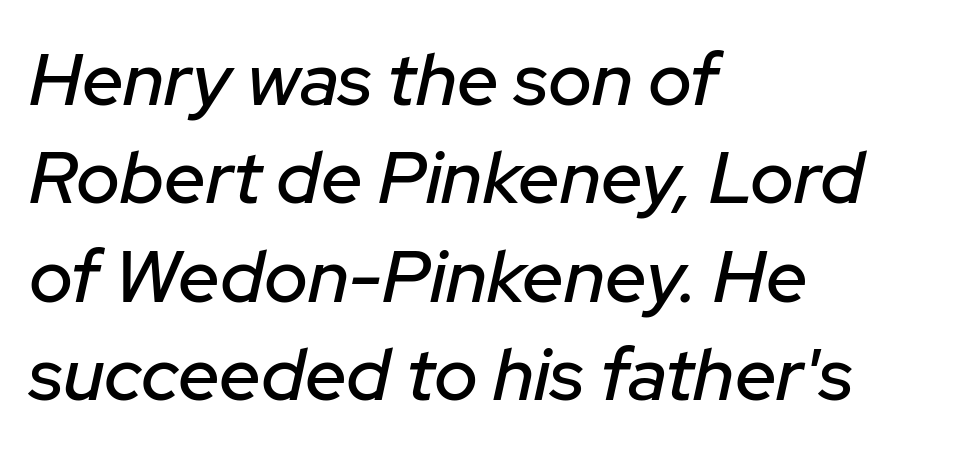
Q: Is the text italic (slanted)? A: Yes, it leans right by about 12 degrees.
Q: Is the text underlined? A: No.
Q: How is the paragraph aligned? A: Left-aligned.
Q: Is the spacing between letters normal or unusually wide? A: Normal.
Q: Is the spacing between lines tight, normal or loose? A: Normal.
Q: Width (condensed, normal, or wide)? A: Normal.
Q: Stroke contrast? A: Low.
Q: x-height? A: Medium.
Q: Monospaced? A: No.
